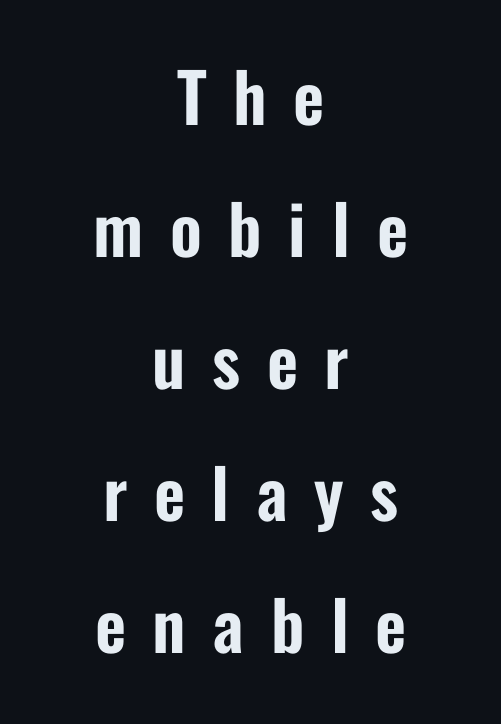
Q: Is the text italic (slanted)? A: No, it is upright.
Q: Is the typeface a serif or a sans-serif typeface? A: Sans-serif.
Q: Is the text underlined? A: No.
Q: How is the paragraph aligned? A: Centered.
Q: Is the spacing between letters normal or unusually wide? A: Unusually wide.
Q: Is the spacing between lines tight, normal or loose? A: Loose.
Q: Width (condensed, normal, or wide)? A: Condensed.
Q: Stroke contrast? A: Low.
Q: x-height? A: Medium.
Q: Monospaced? A: No.
